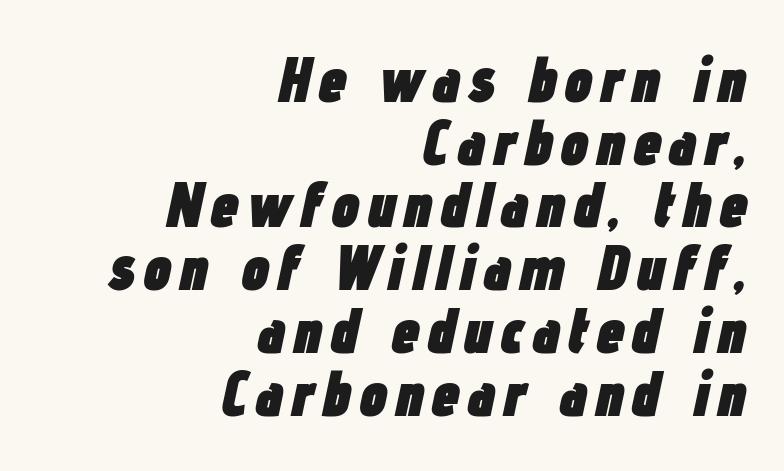
The image shows 64 px heavy, condensed type, italic (leaning right); set right-aligned, tight line spacing (0.98x), not underlined; low stroke contrast and a medium x-height.
